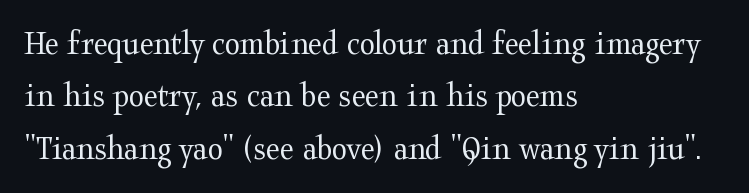
{"serif": "yes", "italic": "no", "bold": "no", "weight": "regular", "width": "wide", "stroke_contrast": "medium", "x_height": "medium", "monospaced": "no", "underline": "no", "align": "left", "line_spacing": "normal", "line_spacing_ratio": 1.5, "letter_spacing": "normal", "letter_spacing_em": 0.0, "glyph_px": 35}
